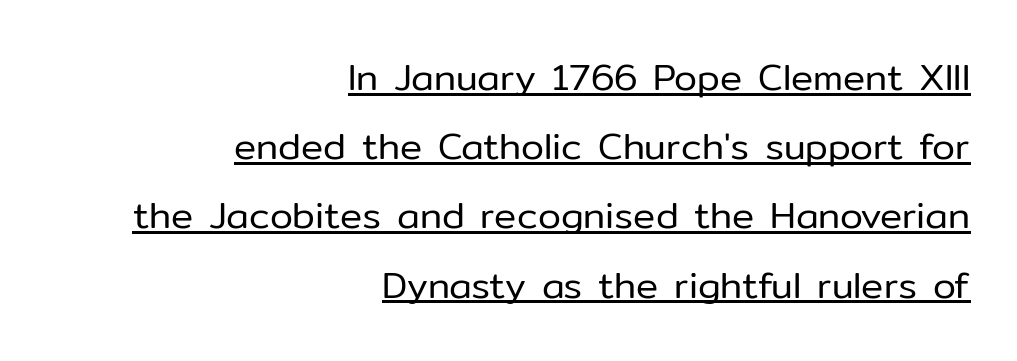
The image shows 37 px regular-weight sans-serif type, upright; set right-aligned, line spacing 1.87x, normal letter spacing, underlined; low stroke contrast and a medium x-height.
